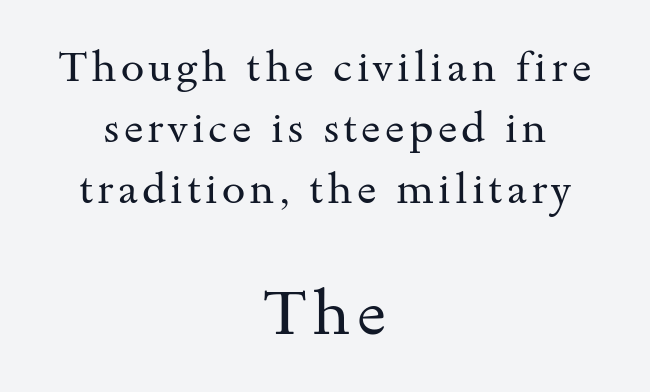
Q: Is the text bold? A: No.
Q: Is the text italic (slanted)? A: No, it is upright.
Q: Is the typeface a serif or a sans-serif typeface? A: Serif.
Q: Is the text underlined? A: No.
Q: How is the paragraph aligned? A: Centered.
Q: Is the spacing between lines tight, normal or loose? A: Normal.
Q: Which block of text is set in a larger size, the first (top) or the second (bottom)? A: The second (bottom) one.
Q: Width (condensed, normal, or wide)? A: Wide.
Q: Stroke contrast? A: Medium.
Q: x-height? A: Small.
Q: Monospaced? A: No.
